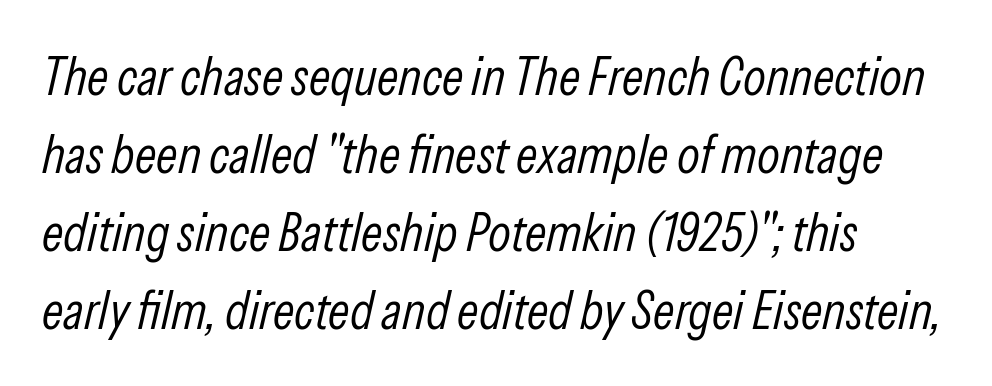
Q: Is the text bold? A: No.
Q: Is the text italic (slanted)? A: Yes, it leans right by about 13 degrees.
Q: Is the text underlined? A: No.
Q: How is the paragraph aligned? A: Left-aligned.
Q: Is the spacing between letters normal or unusually wide? A: Normal.
Q: Is the spacing between lines tight, normal or loose? A: Normal.
Q: Width (condensed, normal, or wide)? A: Condensed.
Q: Stroke contrast? A: Low.
Q: x-height? A: Medium.
Q: Monospaced? A: No.
